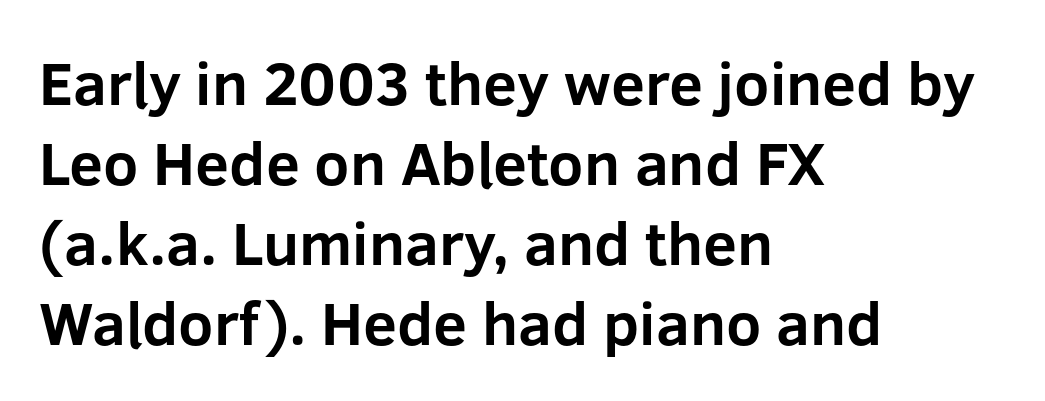
{"serif": "no", "italic": "no", "bold": "yes", "weight": "bold", "width": "normal", "stroke_contrast": "low", "x_height": "medium", "monospaced": "no", "underline": "no", "align": "left", "line_spacing": "normal", "line_spacing_ratio": 1.31, "letter_spacing": "normal", "letter_spacing_em": 0.0, "glyph_px": 61}
